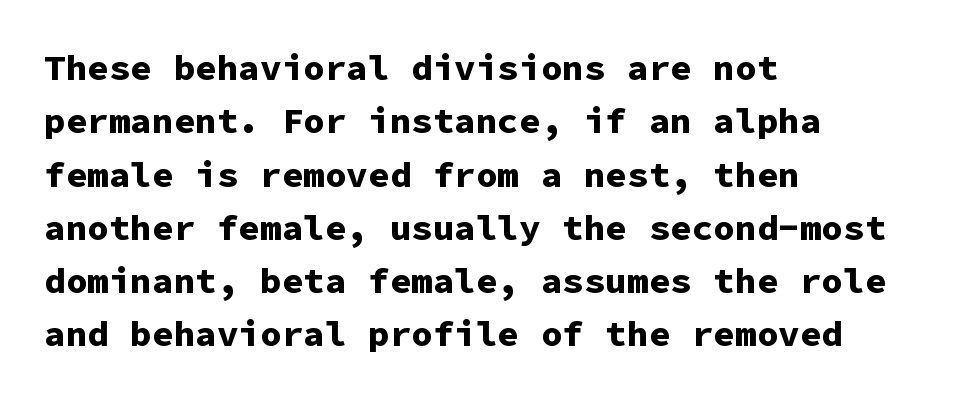
The image shows 36 px bold sans-serif type, upright, monospaced; set left-aligned, normal line spacing (1.48x), normal letter spacing, not underlined; low stroke contrast and a medium x-height.
